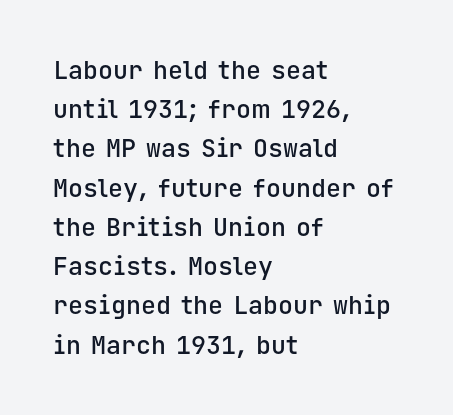
A bare baseline throughout the passage. The sample has been set in demibold, a notch under bold. The paragraph shown leans on its left margin. When letters stand straight like this, we call the style roman or upright. The space between consecutive lines is moderate.
